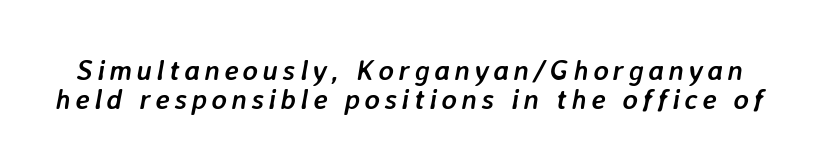
Q: Is the text bold? A: Yes.
Q: Is the text italic (slanted)? A: Yes, it leans right by about 7 degrees.
Q: Is the text underlined? A: No.
Q: Is the spacing between lines tight, normal or loose? A: Tight.
Q: Width (condensed, normal, or wide)? A: Normal.
Q: Stroke contrast? A: Low.
Q: x-height? A: Medium.
Q: Monospaced? A: No.
